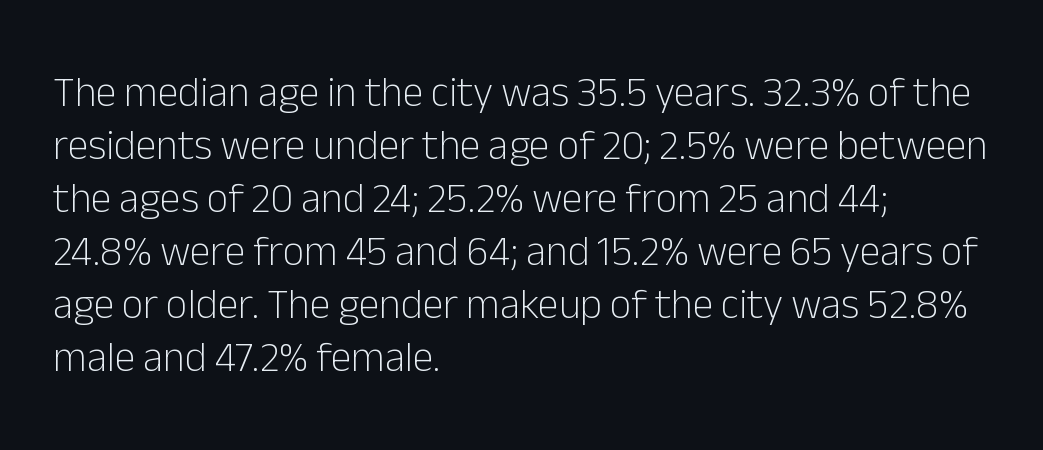
Weight: regular or lighter. Observe the absence of serifs on each vertical stroke in this sample. Observe the ordinary spacing: letters are neighbours, not strangers. You could not count columns in this text — the font is proportionally spaced.
